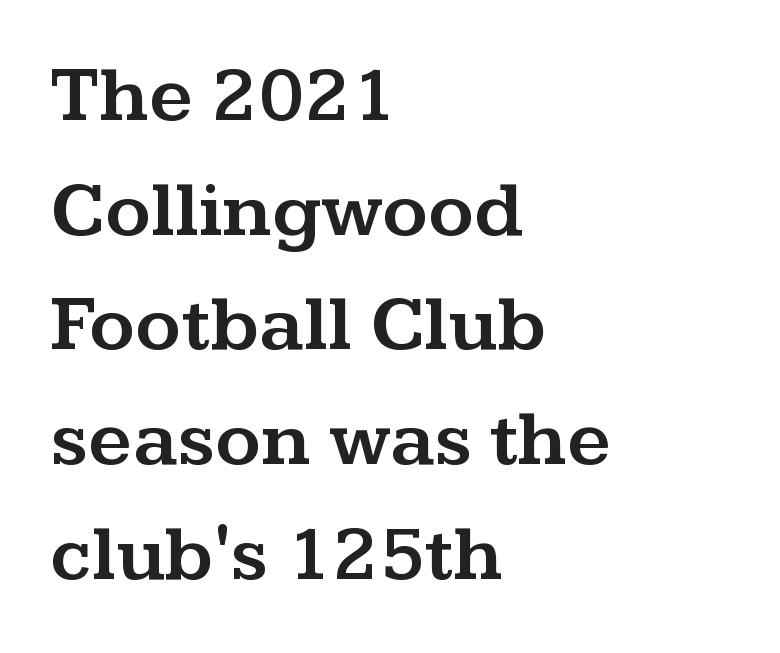
{"serif": "yes", "italic": "no", "width": "wide", "stroke_contrast": "medium", "x_height": "medium", "monospaced": "no", "underline": "no", "align": "left", "line_spacing": "normal", "line_spacing_ratio": 1.47, "letter_spacing": "normal", "letter_spacing_em": 0.0, "glyph_px": 78}
